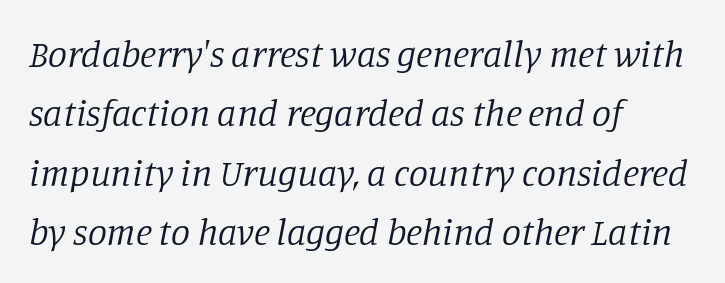
The image shows 38 px regular-weight serif type, italic (leaning right); set left-aligned, normal line spacing (1.56x), normal letter spacing, not underlined; low stroke contrast and a large x-height.
